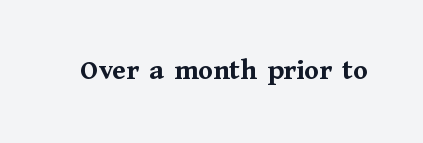
Typesetter's note: full bold, strokes at maximum text heaviness. The letters stand upright; this is a roman face. The zone under the glyphs is completely vacant. The passage shown has conventional tracking throughout. Do the characters align in a grid? No, the font is proportional. Small tapered or slab feet sit at the stroke ends, so this counts as serif.
